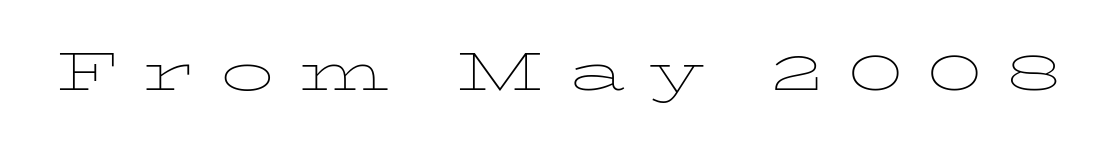
The image shows 71 px thin, wide type, upright; set unusually wide letter spacing (+0.34 em), not underlined; low stroke contrast and a medium x-height.
